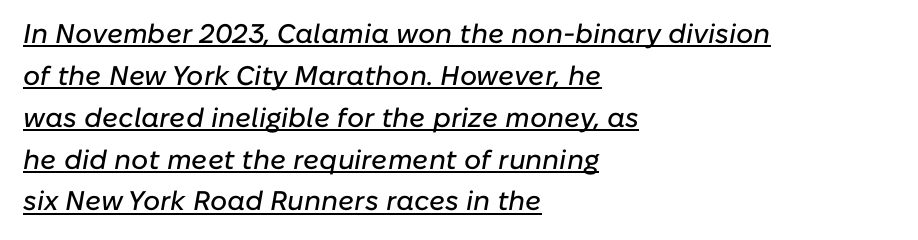
{"italic": "yes", "lean": "right", "slant_degrees": 10, "underline": "yes", "align": "left", "line_spacing": "normal", "line_spacing_ratio": 1.55, "letter_spacing": "normal", "letter_spacing_em": 0.0, "glyph_px": 27}
